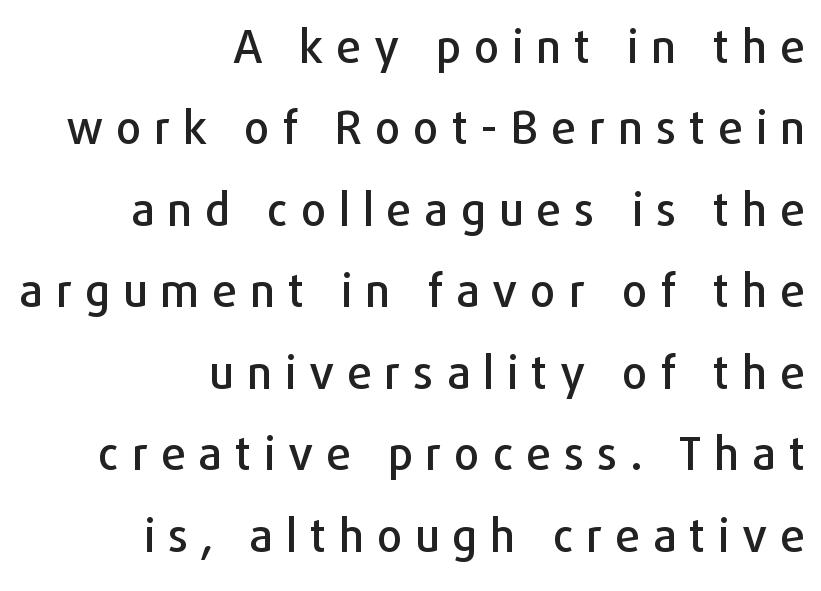
{"serif": "no", "italic": "no", "width": "normal", "stroke_contrast": "low", "x_height": "medium", "monospaced": "no", "underline": "no", "align": "right", "line_spacing_ratio": 1.81, "letter_spacing": "wide", "letter_spacing_em": 0.28, "glyph_px": 45}
